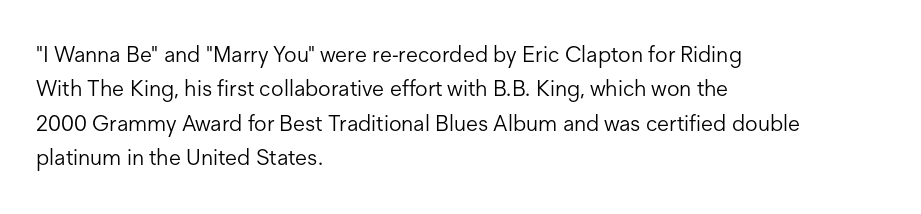
Q: Is the text bold? A: No.
Q: Is the text italic (slanted)? A: No, it is upright.
Q: Is the text underlined? A: No.
Q: How is the paragraph aligned? A: Left-aligned.
Q: Is the spacing between letters normal or unusually wide? A: Normal.
Q: Is the spacing between lines tight, normal or loose? A: Normal.
